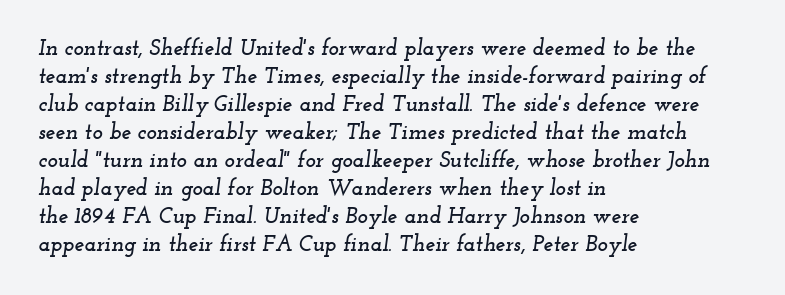
The strip under each line holds only bare page. The setting favours the left margin, as ordinary paragraphs usually do. Tall strokes in this sample are angled rather than plumb. Caption: standard tracking, unaltered. Quick note: interline space is typical.
